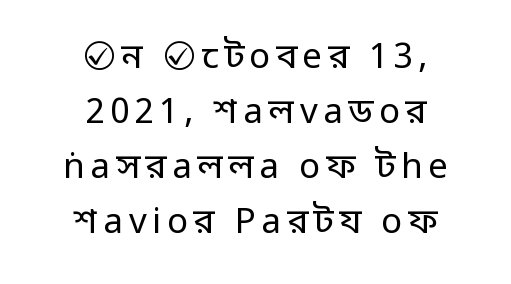
{"serif": "no", "italic": "no", "bold": "no", "weight": "regular", "width": "normal", "stroke_contrast": "low", "x_height": "medium", "monospaced": "no", "underline": "no", "align": "center", "line_spacing": "normal", "line_spacing_ratio": 1.57, "glyph_px": 35}
